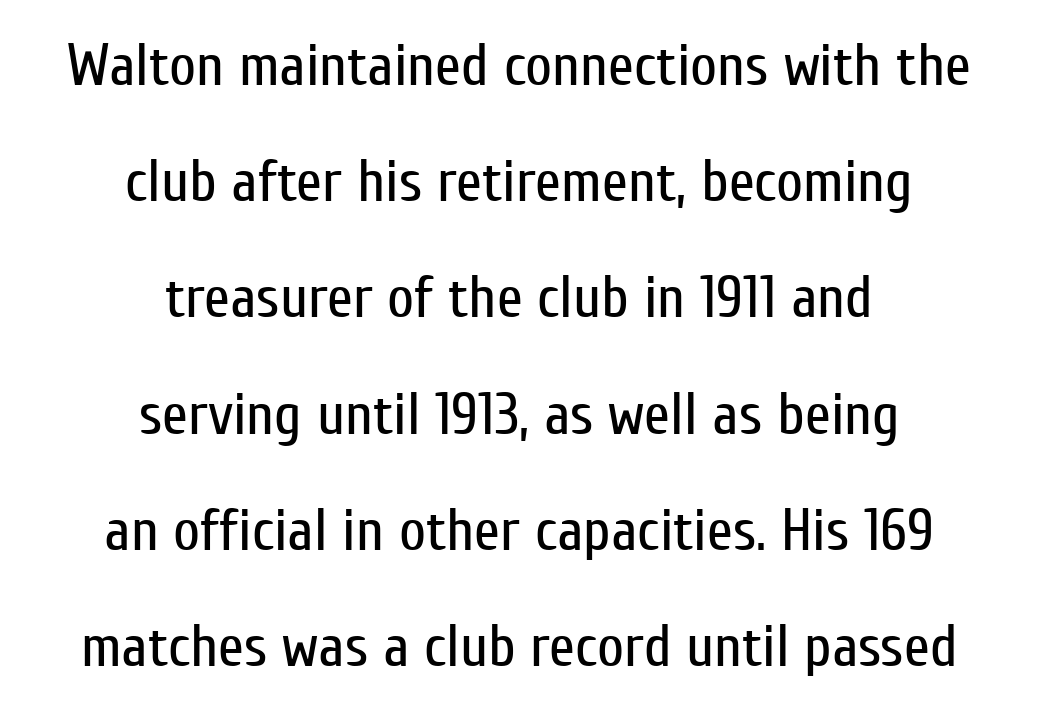
Q: Is the text bold? A: No.
Q: Is the text italic (slanted)? A: No, it is upright.
Q: Is the typeface a serif or a sans-serif typeface? A: Sans-serif.
Q: Is the text underlined? A: No.
Q: How is the paragraph aligned? A: Centered.
Q: Is the spacing between letters normal or unusually wide? A: Normal.
Q: Is the spacing between lines tight, normal or loose? A: Loose.
Q: Width (condensed, normal, or wide)? A: Condensed.
Q: Stroke contrast? A: Low.
Q: x-height? A: Medium.
Q: Monospaced? A: No.
